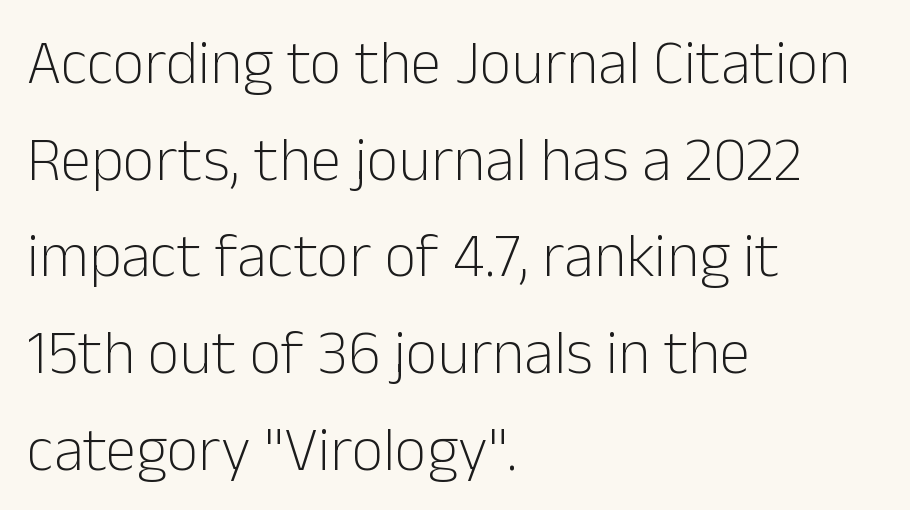
The image shows 62 px light sans-serif type, upright; set left-aligned, normal line spacing (1.56x), normal letter spacing, not underlined; low stroke contrast and a medium x-height.
